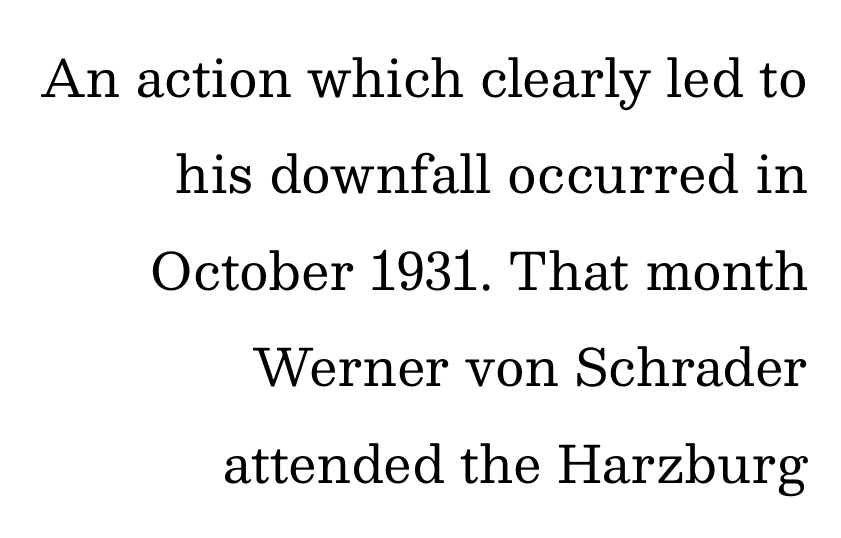
Stem width sits at or under what a default text font uses. The words here are not underlined. These lines keep a tight, regular rhythm from letter to letter. Quick note: not italic, upright. The typesetter chose a ragged-left arrangement here. Spacing verdict: proportional, widths tailored to each character.
